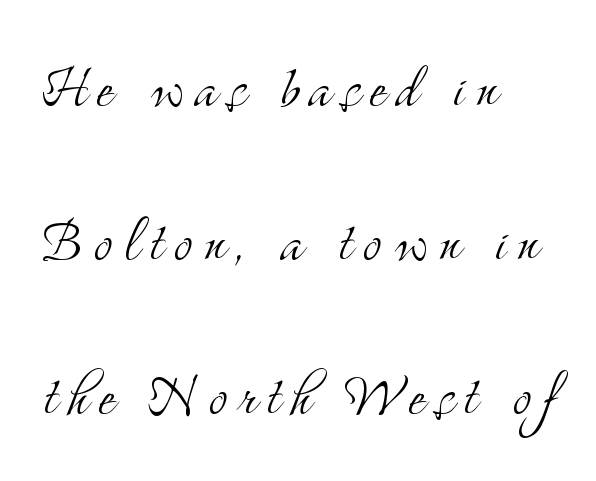
Is this a sans? No — the strokes have serifs. Every row of glyphs begins at an identical x-position on the left. Notice the wide empty band between every row — that's loose leading. Note the varied advance widths — an 'i' is clearly narrower than an 'm'. Weight class: somewhere from thin through regular.
